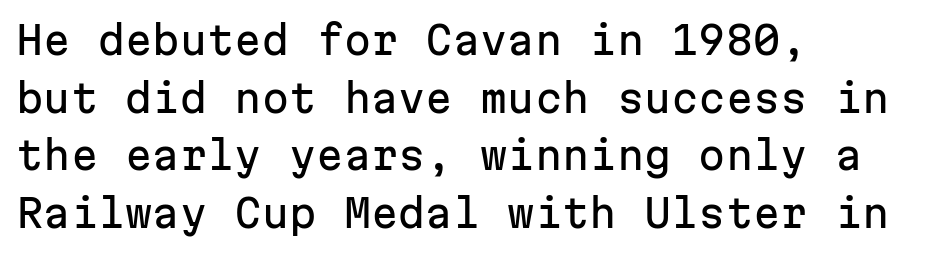
Check where the strokes stop: nothing finishes them off — pure sans. The tracking reads as untouched default to a designer's eye. Typeset ragged right — the left edge is the straight one. Baseline-to-baseline distance is the conventional proportion of letter height. No word sits above an underline. Nope, not italic — everything's standing straight.
